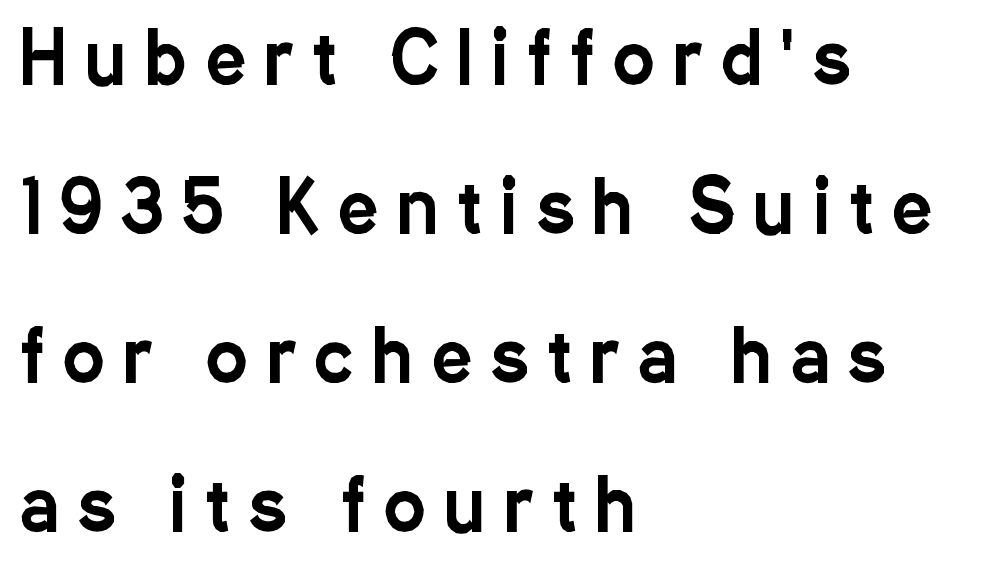
Q: Is the text italic (slanted)? A: No, it is upright.
Q: Is the typeface a serif or a sans-serif typeface? A: Sans-serif.
Q: Is the text underlined? A: No.
Q: How is the paragraph aligned? A: Left-aligned.
Q: Is the spacing between letters normal or unusually wide? A: Unusually wide.
Q: Is the spacing between lines tight, normal or loose? A: Loose.
Q: Width (condensed, normal, or wide)? A: Condensed.
Q: Stroke contrast? A: Low.
Q: x-height? A: Medium.
Q: Monospaced? A: No.
